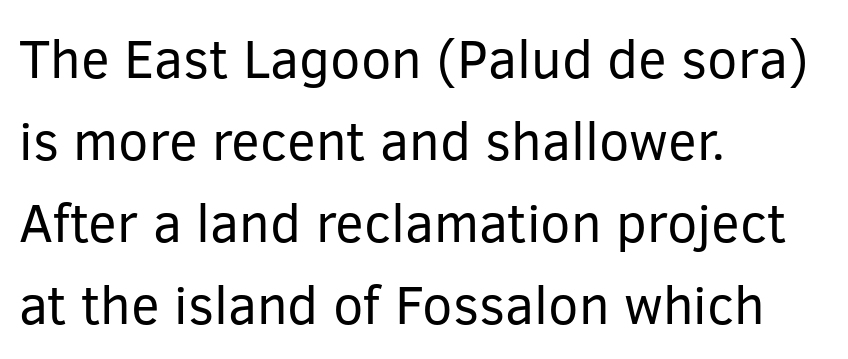
Q: Is the text bold? A: No.
Q: Is the text italic (slanted)? A: No, it is upright.
Q: Is the typeface a serif or a sans-serif typeface? A: Sans-serif.
Q: Is the text underlined? A: No.
Q: How is the paragraph aligned? A: Left-aligned.
Q: Is the spacing between letters normal or unusually wide? A: Normal.
Q: Is the spacing between lines tight, normal or loose? A: Normal.
Q: Width (condensed, normal, or wide)? A: Normal.
Q: Stroke contrast? A: Low.
Q: x-height? A: Medium.
Q: Monospaced? A: No.
